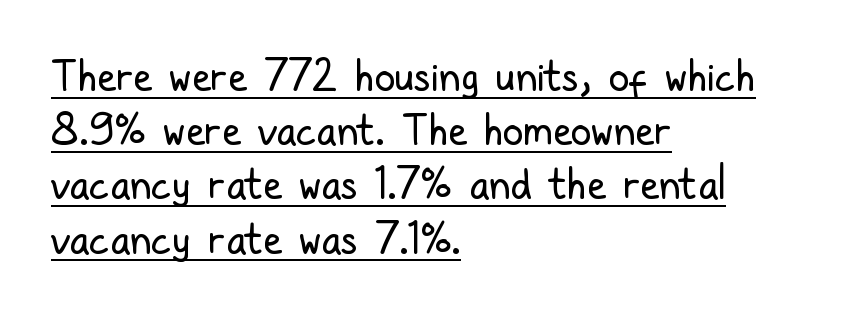
If you drew a line through each stem, it would be perfectly vertical. Type style note: lacks serifs. A typesetter would call this zero additional tracking. A light-to-regular cut is what we see here. These lines are set flush left with a ragged right edge.
